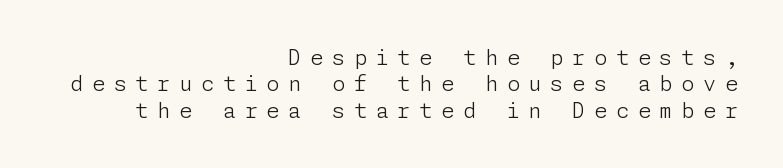
{"italic": "no", "bold": "no", "underline": "no", "align": "right", "line_spacing": "normal", "line_spacing_ratio": 1.26, "letter_spacing": "wide", "letter_spacing_em": 0.42, "glyph_px": 21}
